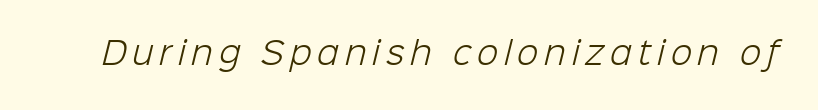
Q: Is the text bold? A: No.
Q: Is the typeface a serif or a sans-serif typeface? A: Sans-serif.
Q: Is the text underlined? A: No.
Q: Width (condensed, normal, or wide)? A: Normal.
Q: Stroke contrast? A: Low.
Q: x-height? A: Medium.
Q: Monospaced? A: No.
